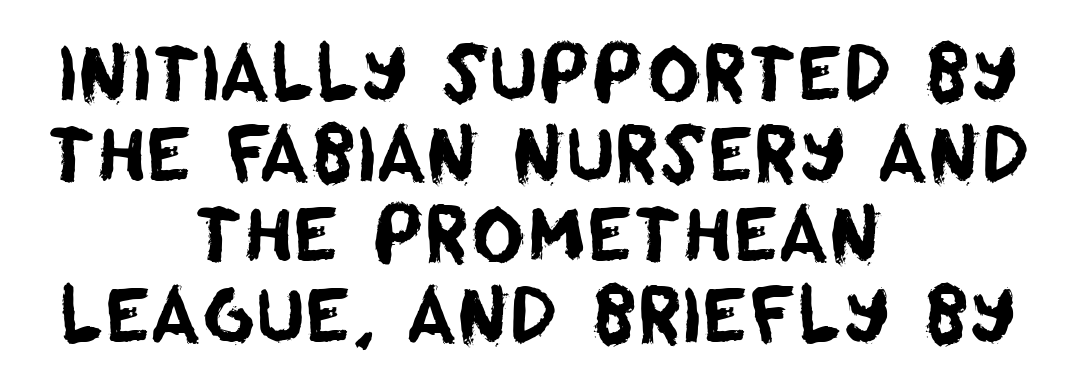
The image shows 74 px sans-serif type; set centered, tight line spacing (1.09x), normal letter spacing, not underlined; low stroke contrast and a large x-height.
